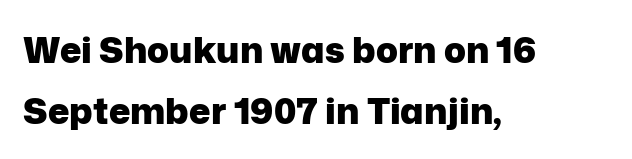
{"serif": "no", "italic": "no", "bold": "yes", "weight": "heavy", "width": "normal", "stroke_contrast": "low", "x_height": "medium", "monospaced": "no", "underline": "no", "align": "left", "line_spacing": "normal", "line_spacing_ratio": 1.69, "letter_spacing": "normal", "letter_spacing_em": 0.0, "glyph_px": 36}
